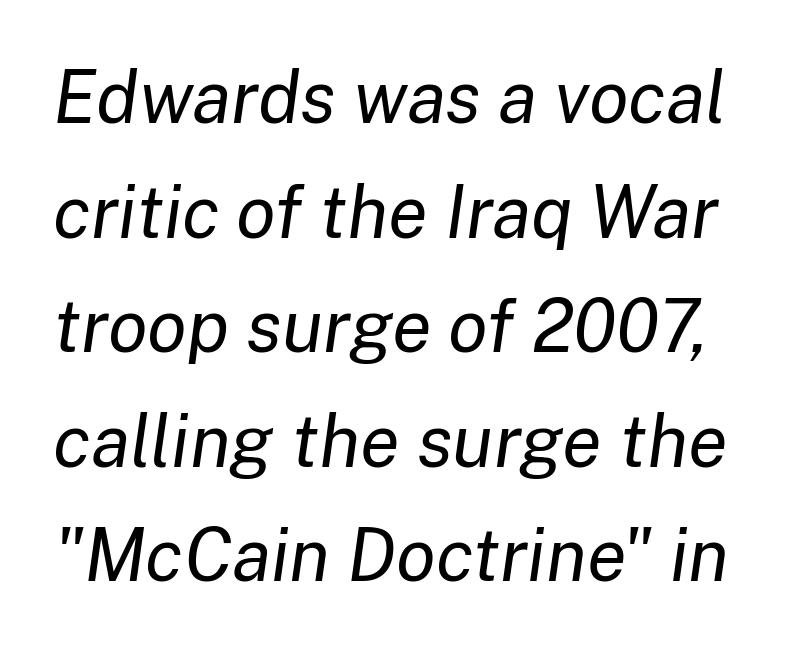
The image shows 73 px regular-weight type, italic (leaning right); set normal line spacing (1.57x), normal letter spacing, not underlined; low stroke contrast and a medium x-height.
